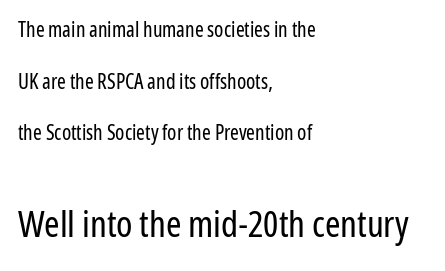
{"serif": "no", "italic": "no", "bold": "no", "weight": "regular", "width": "condensed", "stroke_contrast": "low", "x_height": "medium", "monospaced": "no", "underline": "no", "align": "left", "line_spacing": "loose", "line_spacing_ratio": 2.46, "letter_spacing": "normal", "letter_spacing_em": 0.0, "larger_block": "second", "size_ratio": 1.76, "glyph_px": 37}
